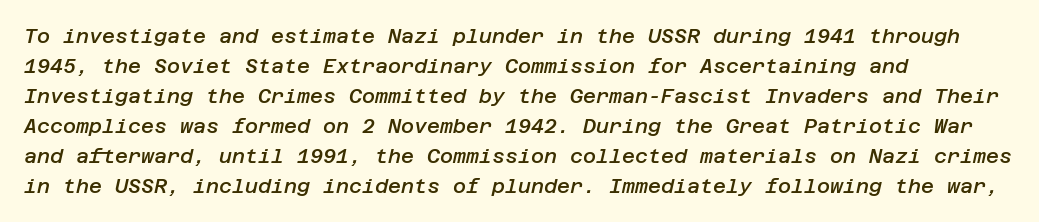
The words here are not underlined. Line spacing here is normal. The specimen reads as italic at a glance. The lines in this sample share a left origin and differ only in where they stop.
